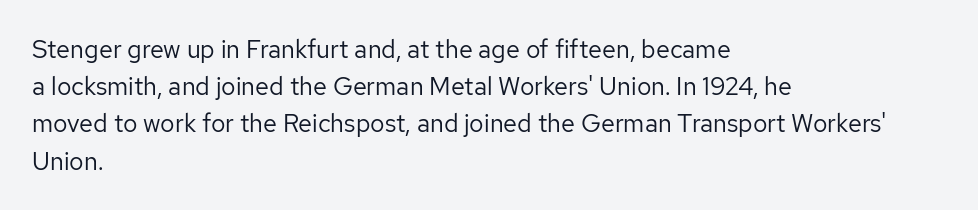
Q: Is the text bold? A: No.
Q: Is the text italic (slanted)? A: No, it is upright.
Q: Is the text underlined? A: No.
Q: How is the paragraph aligned? A: Left-aligned.
Q: Is the spacing between letters normal or unusually wide? A: Normal.
Q: Is the spacing between lines tight, normal or loose? A: Normal.
